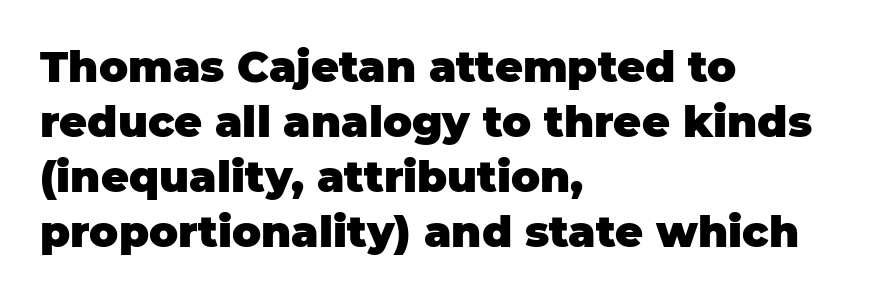
The image shows 43 px heavy sans-serif type, upright; set left-aligned, normal line spacing (1.28x), normal letter spacing, not underlined; low stroke contrast and a large x-height.
